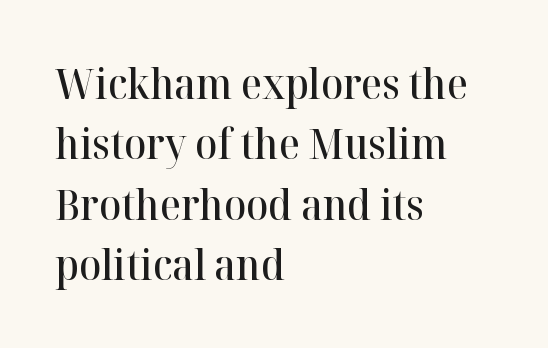
Q: Is the text bold? A: Semi-bold.
Q: Is the text italic (slanted)? A: No, it is upright.
Q: Is the typeface a serif or a sans-serif typeface? A: Serif.
Q: Is the text underlined? A: No.
Q: How is the paragraph aligned? A: Left-aligned.
Q: Is the spacing between letters normal or unusually wide? A: Normal.
Q: Is the spacing between lines tight, normal or loose? A: Normal.
Q: Width (condensed, normal, or wide)? A: Normal.
Q: Stroke contrast? A: High.
Q: x-height? A: Medium.
Q: Monospaced? A: No.
